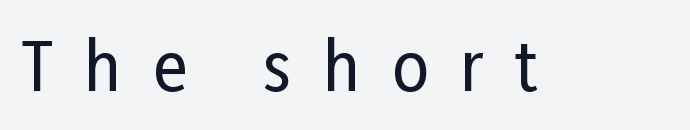
Proportional: the letters do not fall into vertical columns. Italic: no, the glyphs are upright roman. Between one letter and the next there's a generous, obvious gap. Type style note: lacks serifs. Decoration check: the copy has no underline.
